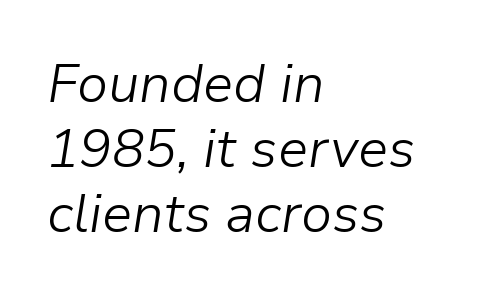
Q: Is the text bold? A: No.
Q: Is the text italic (slanted)? A: Yes, it leans right by about 9 degrees.
Q: Is the text underlined? A: No.
Q: How is the paragraph aligned? A: Left-aligned.
Q: Is the spacing between letters normal or unusually wide? A: Normal.
Q: Width (condensed, normal, or wide)? A: Normal.
Q: Stroke contrast? A: Low.
Q: x-height? A: Medium.
Q: Monospaced? A: No.
